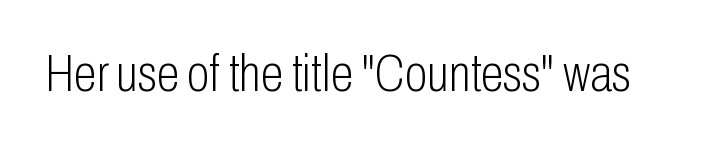
The strokes are not fattened; the text isn't bold. Letterform terminals end flat and unadorned throughout the passage. Just letters on the line, the space beneath them empty. The type sits square on the baseline with zero lean. Standard letterfit; no display-style spreading of the glyphs.
